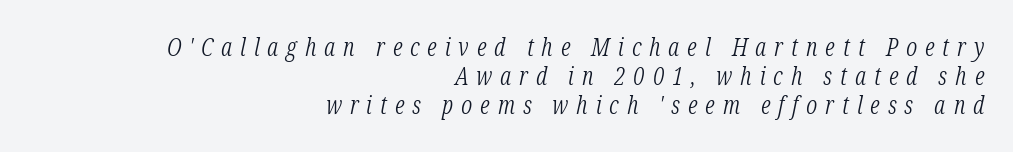
The image shows 25 px text type, italic (leaning right); set right-aligned, line spacing 1.17x, unusually wide letter spacing (+0.32 em), not underlined.
